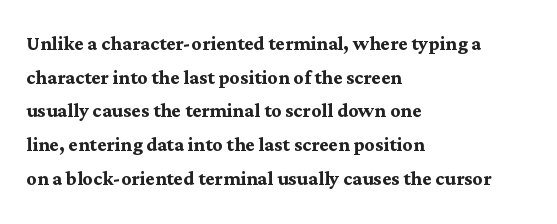
Q: Is the text bold? A: Yes.
Q: Is the text italic (slanted)? A: No, it is upright.
Q: Is the text underlined? A: No.
Q: How is the paragraph aligned? A: Left-aligned.
Q: Is the spacing between letters normal or unusually wide? A: Normal.
Q: Is the spacing between lines tight, normal or loose? A: Normal.
